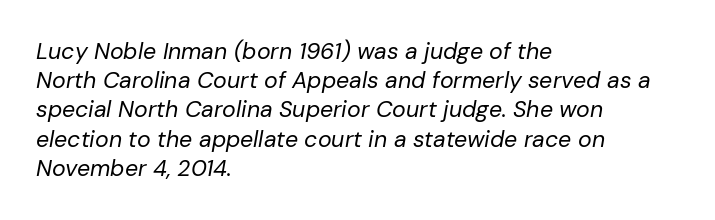
A classic flush-left, rag-right setting is used for this passage. Students, observe: this is what conventionally led text looks like. Quick note: underline off. There is no visible air inserted between adjacent glyphs. Bold? No — there's no thickening of the strokes.
